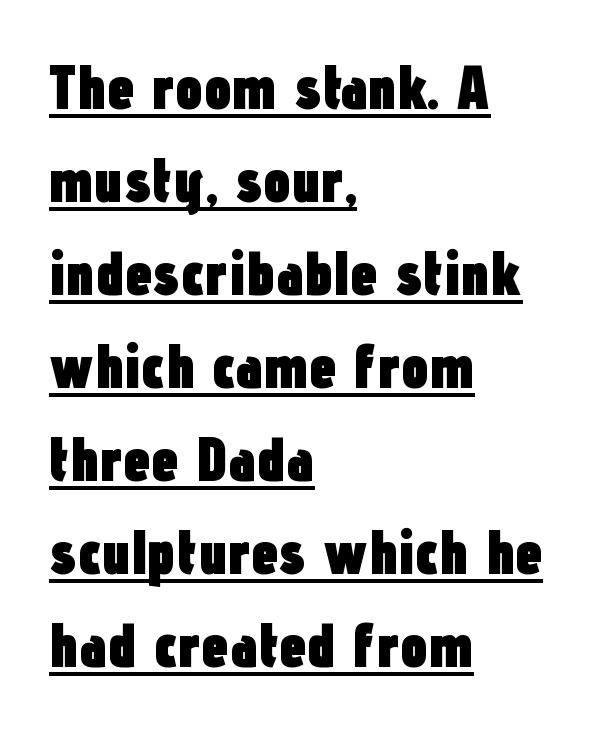
Q: Is the text bold? A: Yes.
Q: Is the text italic (slanted)? A: No, it is upright.
Q: Is the typeface a serif or a sans-serif typeface? A: Sans-serif.
Q: Is the text underlined? A: Yes.
Q: How is the paragraph aligned? A: Left-aligned.
Q: Is the spacing between letters normal or unusually wide? A: Normal.
Q: Is the spacing between lines tight, normal or loose? A: Normal.
Q: Width (condensed, normal, or wide)? A: Condensed.
Q: Stroke contrast? A: Low.
Q: x-height? A: Medium.
Q: Monospaced? A: No.
